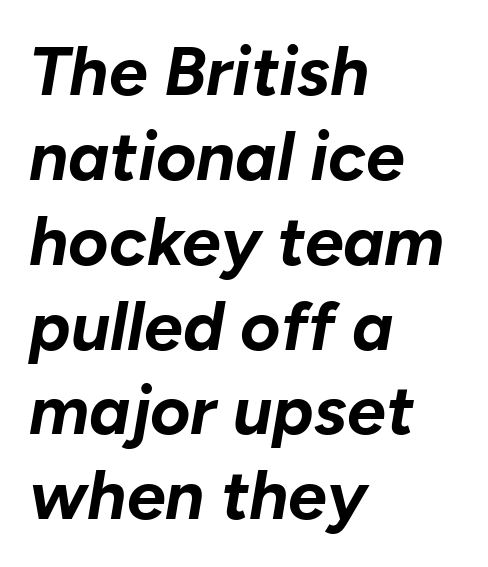
The image shows 69 px bold type, italic (leaning right); set left-aligned, line spacing 1.23x, normal letter spacing, not underlined; low stroke contrast and a medium x-height.
